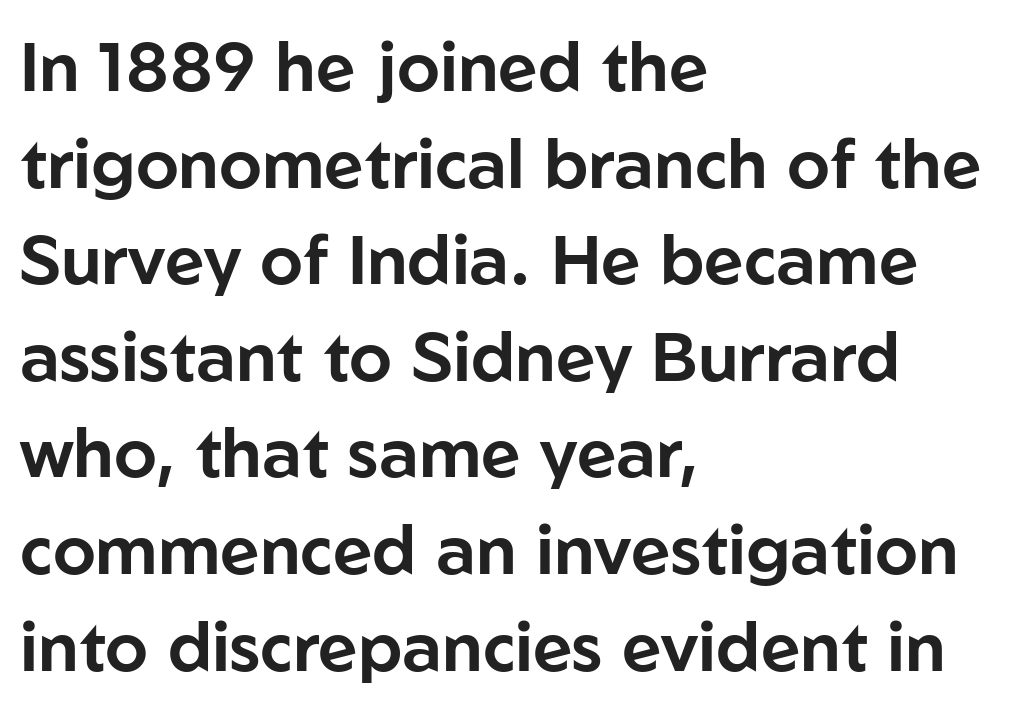
The image shows 69 px sans-serif type, upright; set left-aligned, normal line spacing (1.4x), normal letter spacing, not underlined; low stroke contrast and a medium x-height.
